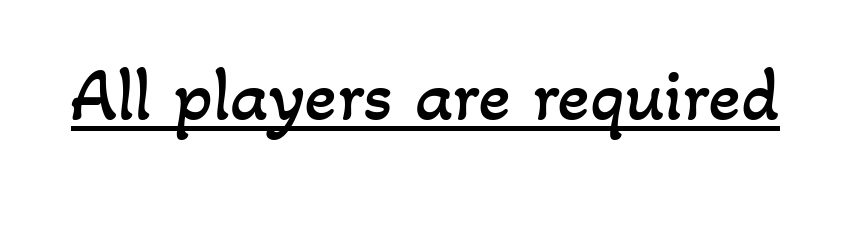
Q: Is the text bold? A: No.
Q: Is the text underlined? A: Yes.
Q: Is the spacing between letters normal or unusually wide? A: Normal.
Q: Width (condensed, normal, or wide)? A: Normal.
Q: Stroke contrast? A: Low.
Q: x-height? A: Small.
Q: Monospaced? A: No.
